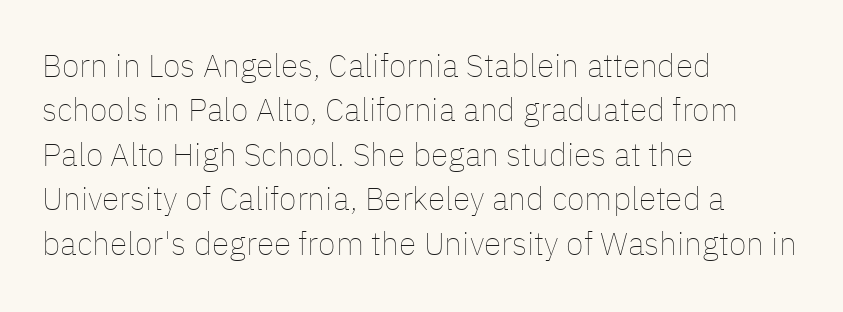
The image shows 32 px thin type, upright; set left-aligned, normal line spacing (1.39x), normal letter spacing, not underlined; low stroke contrast and a medium x-height.
